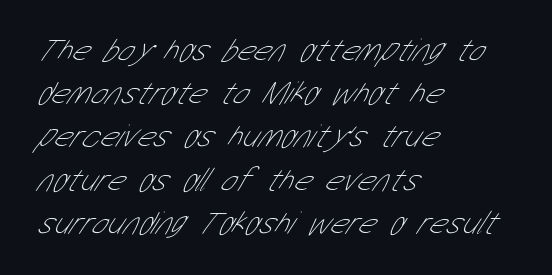
Compared with a typical body face, this is equally light or lighter still. Glance below the letters and you will spot only blank space. The rendering uses a moderate line-height, typical for paragraphs. Line beginnings align vertically; line endings do not.
